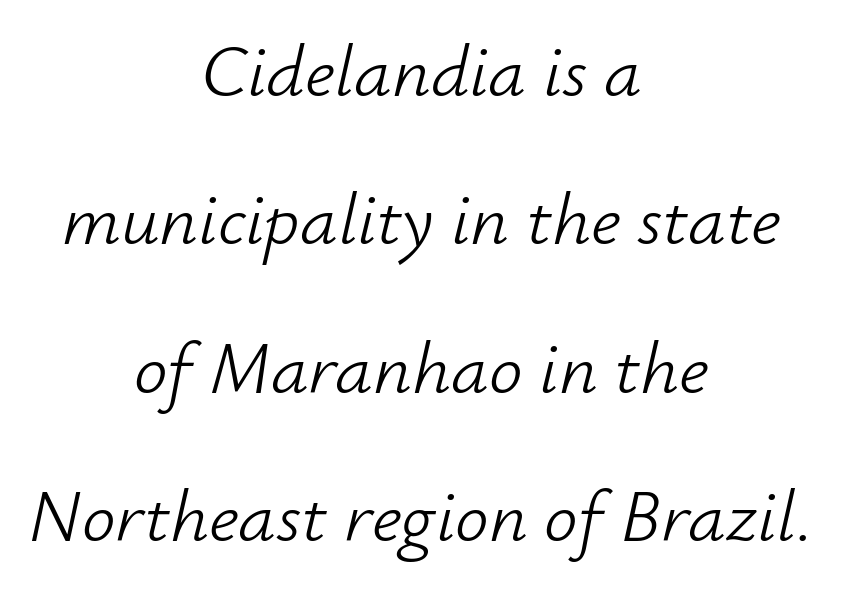
Q: Is the text bold? A: No.
Q: Is the text italic (slanted)? A: Yes, it leans right by about 12 degrees.
Q: Is the text underlined? A: No.
Q: How is the paragraph aligned? A: Centered.
Q: Is the spacing between letters normal or unusually wide? A: Normal.
Q: Is the spacing between lines tight, normal or loose? A: Loose.
Q: Width (condensed, normal, or wide)? A: Normal.
Q: Stroke contrast? A: Low.
Q: x-height? A: Small.
Q: Monospaced? A: No.
